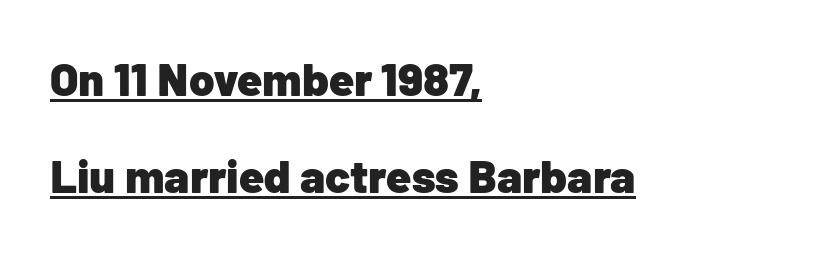
Q: Is the text bold? A: Yes.
Q: Is the text italic (slanted)? A: No, it is upright.
Q: Is the typeface a serif or a sans-serif typeface? A: Sans-serif.
Q: Is the text underlined? A: Yes.
Q: How is the paragraph aligned? A: Left-aligned.
Q: Is the spacing between letters normal or unusually wide? A: Normal.
Q: Is the spacing between lines tight, normal or loose? A: Loose.
Q: Width (condensed, normal, or wide)? A: Normal.
Q: Stroke contrast? A: Low.
Q: x-height? A: Medium.
Q: Monospaced? A: No.
